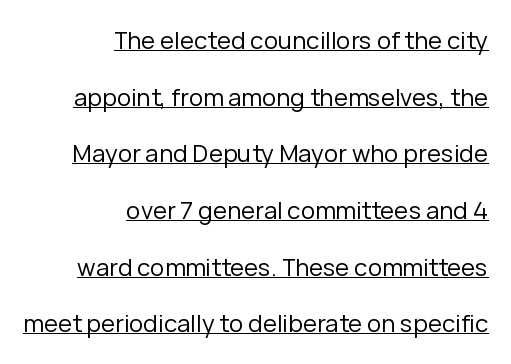
The horizontal fit of the characters is conventional and even. Every word sits above its own underline. Vertically, the passage feels expansive, rows floating well apart. Italic? Not at all — the glyphs are vertical. The passage shown is not bold in any degree.
